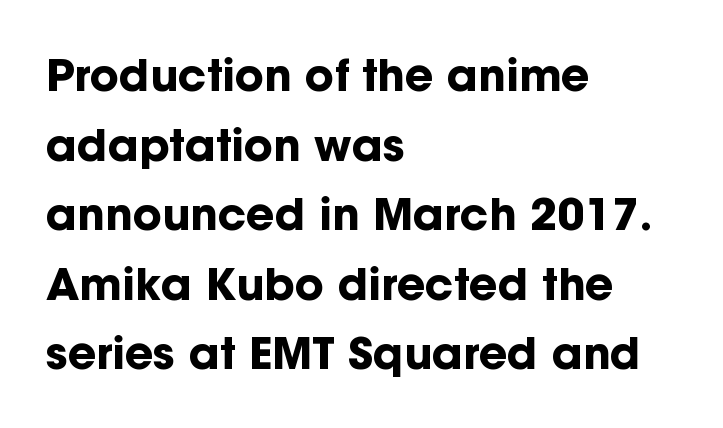
{"serif": "no", "italic": "no", "bold": "yes", "weight": "bold", "width": "normal", "stroke_contrast": "low", "x_height": "medium", "monospaced": "no", "underline": "no", "align": "left", "line_spacing": "normal", "line_spacing_ratio": 1.58, "letter_spacing": "normal", "letter_spacing_em": 0.0, "glyph_px": 44}
